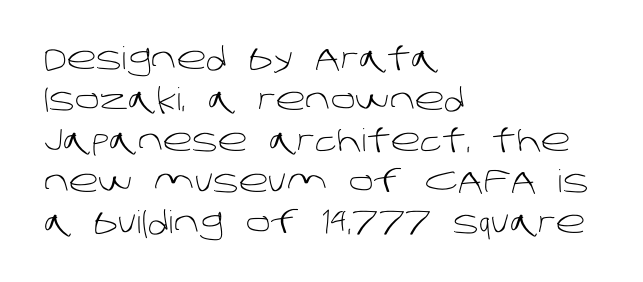
{"serif": "no", "bold": "no", "weight": "light", "width": "normal", "stroke_contrast": "low", "x_height": "large", "monospaced": "no", "underline": "no", "align": "left", "line_spacing": "normal", "line_spacing_ratio": 1.32, "letter_spacing": "normal", "letter_spacing_em": 0.0, "glyph_px": 31}
